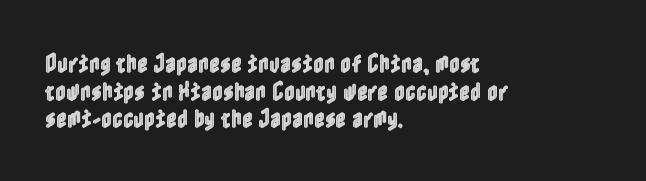
Q: Is the text italic (slanted)? A: No, it is upright.
Q: Is the text underlined? A: No.
Q: How is the paragraph aligned? A: Left-aligned.
Q: Is the spacing between letters normal or unusually wide? A: Normal.
Q: Is the spacing between lines tight, normal or loose? A: Normal.
